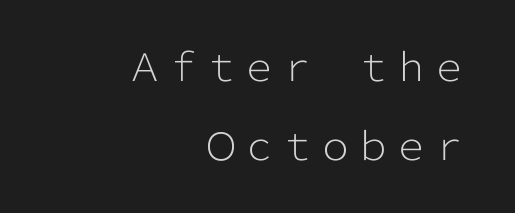
{"serif": "no", "italic": "no", "bold": "no", "weight": "light", "width": "normal", "stroke_contrast": "low", "x_height": "medium", "monospaced": "no", "underline": "no", "align": "right", "line_spacing": "loose", "line_spacing_ratio": 2.09, "letter_spacing": "normal", "letter_spacing_em": 0.0, "glyph_px": 38}
